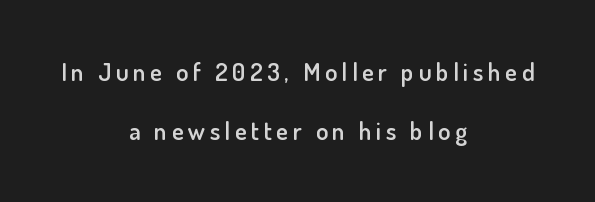
Q: Is the text bold? A: Semi-bold.
Q: Is the text italic (slanted)? A: No, it is upright.
Q: Is the text underlined? A: No.
Q: How is the paragraph aligned? A: Centered.
Q: Is the spacing between lines tight, normal or loose? A: Loose.
